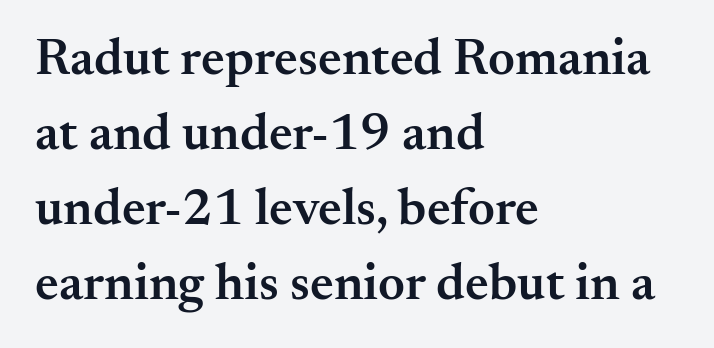
{"serif": "yes", "italic": "no", "bold": "semi", "weight": "semibold", "width": "normal", "stroke_contrast": "medium", "x_height": "small", "monospaced": "no", "underline": "no", "align": "left", "line_spacing": "normal", "line_spacing_ratio": 1.44, "letter_spacing": "normal", "letter_spacing_em": 0.0, "glyph_px": 52}
